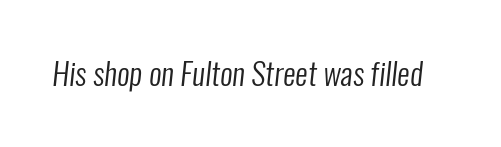
{"serif": "no", "bold": "no", "weight": "regular", "width": "condensed", "stroke_contrast": "low", "x_height": "medium", "monospaced": "no", "underline": "no", "letter_spacing": "normal", "letter_spacing_em": 0.0, "glyph_px": 31}
